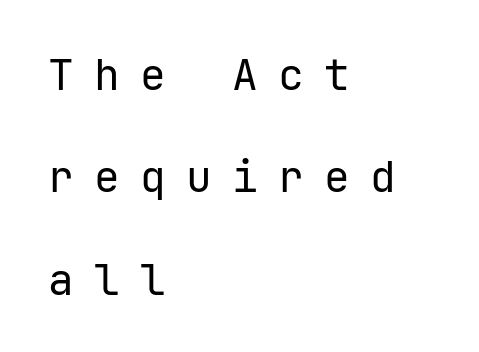
Note: no serifs on the glyphs. Stems and bowls with no extra thickness — not bold. The designer dialed line spacing up above the default. Display-style spreading of the glyphs; the letterfit is very open.
